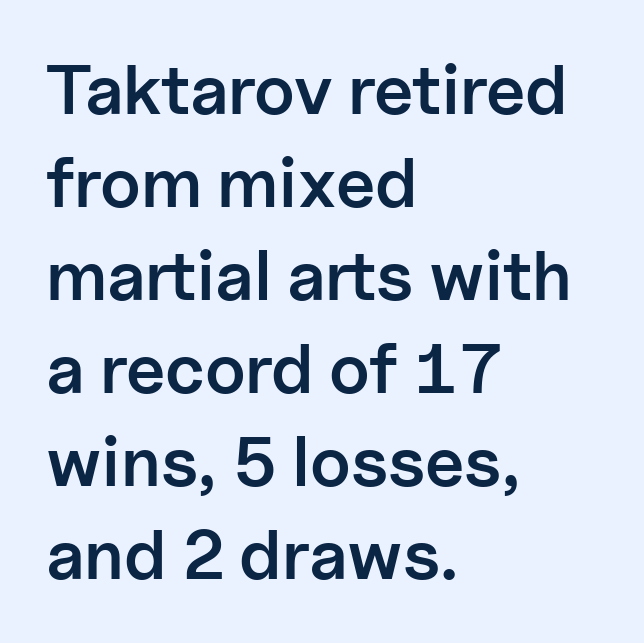
Decoration check: the copy has no underline. Characters remain perfectly vertical along every line. Note: no serifs on the glyphs. The rendering uses natural spacing where letterforms have individual widths. As a designer I'd log this as weight 600, semibold.
